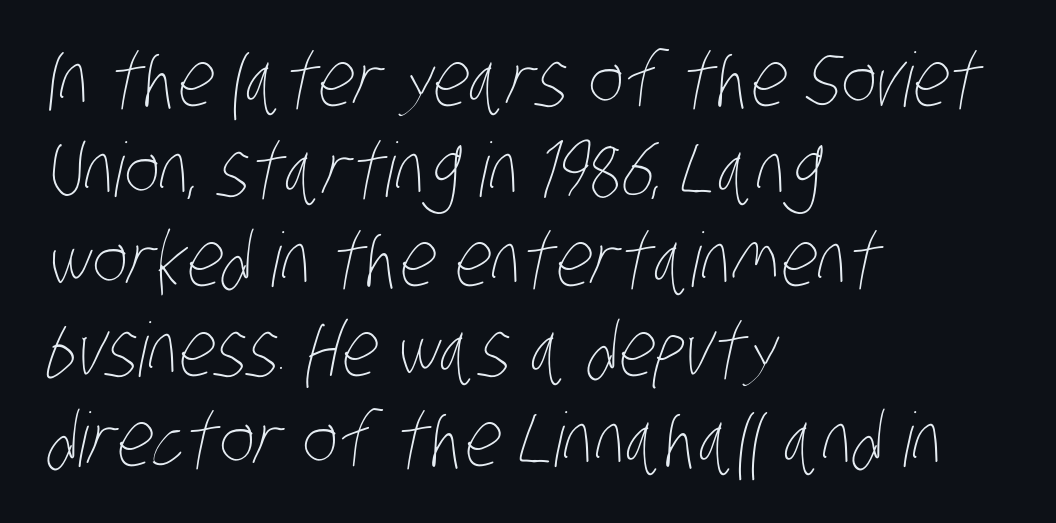
Any mark beneath the type? The region is blank. The weight tops out at a normal text grade. What stands out about the letter spacing? Nothing — it is the standard amount. Leftover space on each line is placed entirely after the last word.
